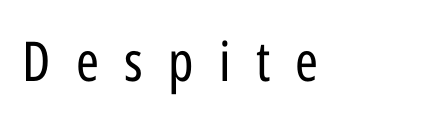
Nope, not italic — everything's standing straight. This rendering employs a face without finishing strokes, i.e., a sans-serif. The face used here is proportionally spaced, like ordinary book or web type. The letterforms sit at book weight or below.
